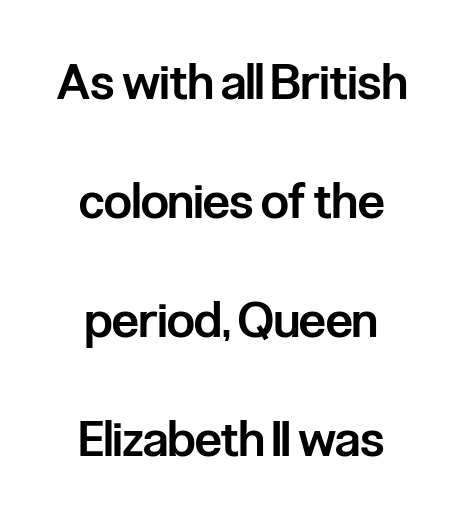
{"serif": "no", "italic": "no", "bold": "semi", "weight": "semibold", "width": "condensed", "stroke_contrast": "low", "x_height": "medium", "monospaced": "no", "underline": "no", "line_spacing": "loose", "line_spacing_ratio": 2.43, "letter_spacing": "normal", "letter_spacing_em": 0.0, "glyph_px": 49}
